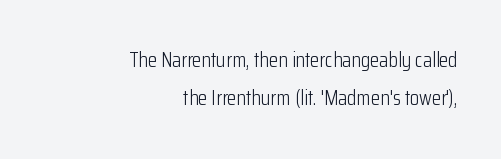
The image shows 21 px text type, upright; set right-aligned, line spacing 1.82x, normal letter spacing, not underlined.
